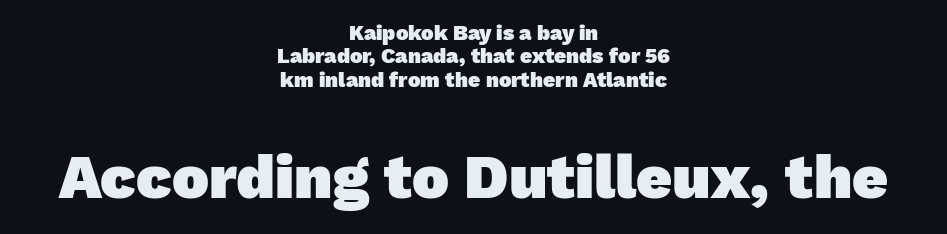
Q: Is the text bold? A: Yes.
Q: Is the typeface a serif or a sans-serif typeface? A: Sans-serif.
Q: Is the text underlined? A: No.
Q: How is the paragraph aligned? A: Centered.
Q: Is the spacing between letters normal or unusually wide? A: Normal.
Q: Is the spacing between lines tight, normal or loose? A: Tight.
Q: Which block of text is set in a larger size, the first (top) or the second (bottom)? A: The second (bottom) one.
Q: Width (condensed, normal, or wide)? A: Normal.
Q: Stroke contrast? A: Low.
Q: x-height? A: Medium.
Q: Monospaced? A: No.
